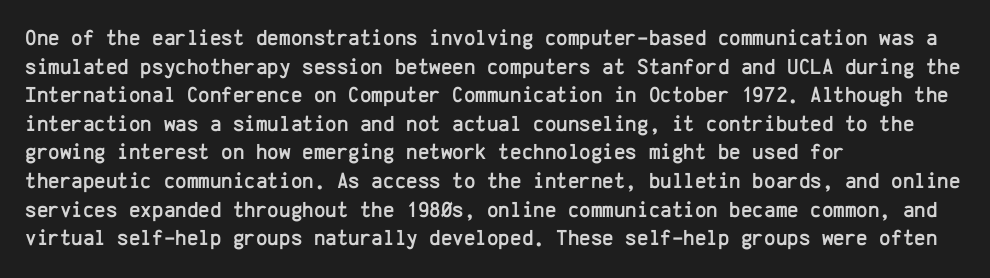
{"italic": "no", "underline": "no", "align": "left", "line_spacing": "normal", "line_spacing_ratio": 1.3, "letter_spacing": "normal", "letter_spacing_em": 0.0, "glyph_px": 22}
